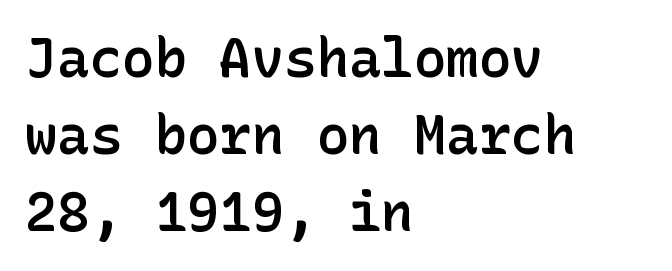
The typeface chosen for these lines omits serifs. How heavy is the stroke? Medium-heavy — a semibold, shy of bold. Honestly, the letter spacing is just normal — you wouldn't notice it. Designer's note — italics off, roman on. Glance below the letters and you will spot only blank space.
